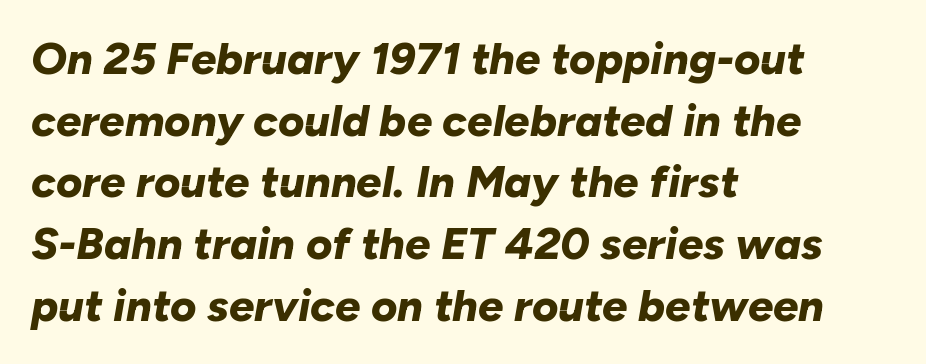
The image shows 45 px bold type, italic (leaning right); set left-aligned, normal line spacing (1.37x), normal letter spacing, not underlined; low stroke contrast and a medium x-height.
